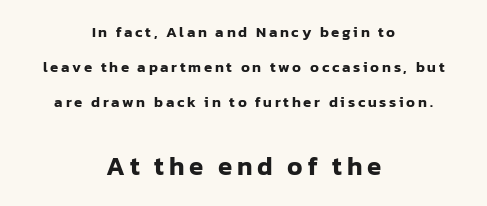
Q: Is the text italic (slanted)? A: No, it is upright.
Q: Is the text underlined? A: No.
Q: How is the paragraph aligned? A: Centered.
Q: Is the spacing between lines tight, normal or loose? A: Loose.
Q: Which block of text is set in a larger size, the first (top) or the second (bottom)? A: The second (bottom) one.
